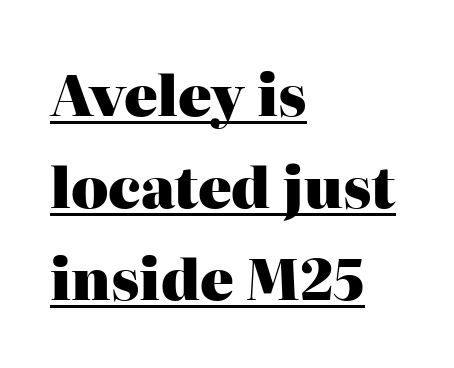
Q: Is the text bold? A: Yes.
Q: Is the text italic (slanted)? A: No, it is upright.
Q: Is the typeface a serif or a sans-serif typeface? A: Serif.
Q: Is the text underlined? A: Yes.
Q: How is the paragraph aligned? A: Left-aligned.
Q: Is the spacing between letters normal or unusually wide? A: Normal.
Q: Is the spacing between lines tight, normal or loose? A: Normal.
Q: Width (condensed, normal, or wide)? A: Normal.
Q: Stroke contrast? A: High.
Q: x-height? A: Medium.
Q: Monospaced? A: No.
